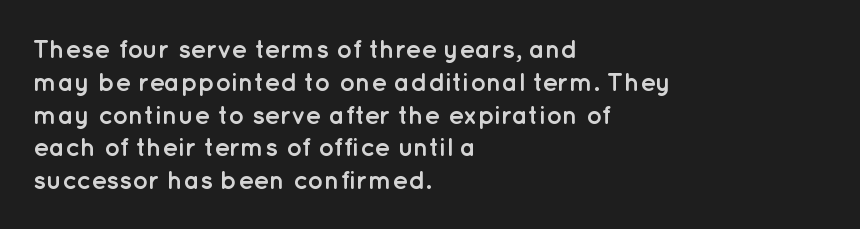
{"italic": "no", "bold": "yes", "underline": "no", "align": "left", "line_spacing": "normal", "line_spacing_ratio": 1.26, "letter_spacing": "normal", "letter_spacing_em": 0.0, "glyph_px": 26}
